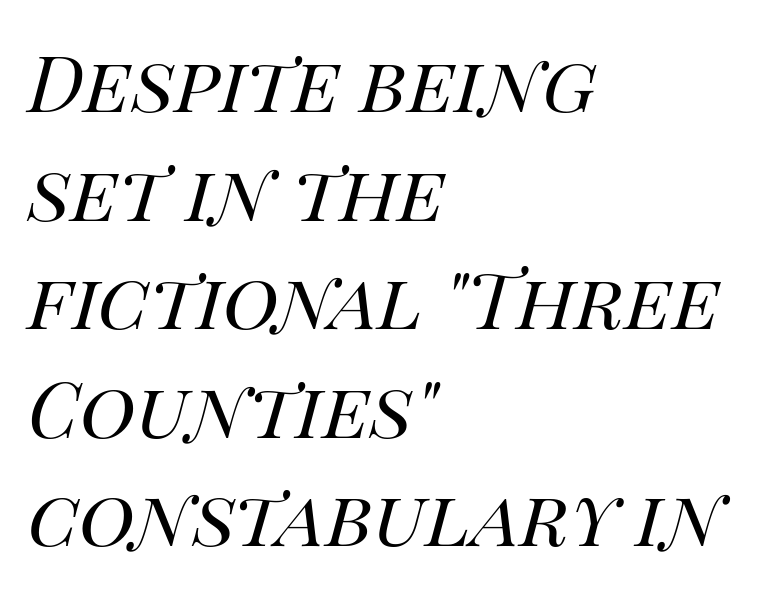
The image shows 77 px regular-weight type, italic (leaning right); set left-aligned, normal line spacing (1.41x), normal letter spacing, not underlined; high stroke contrast and a large x-height.
